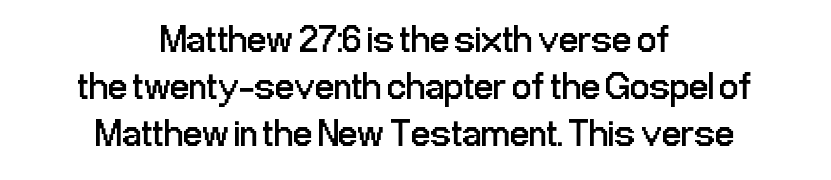
The gaps between neighbouring characters are ordinary and unremarkable. The typesetter chose a symmetrical, centered arrangement here. Underlining? Definitely not there. These lines are rendered in a variable-pitch font. Regarding serifs, this sample does without them.
